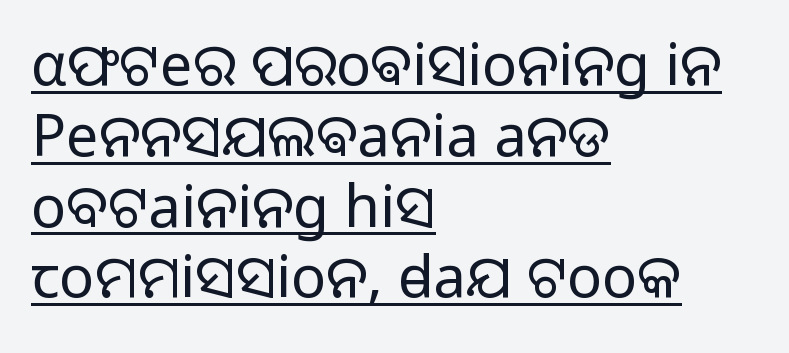
The image shows 58 px light sans-serif type, upright; set left-aligned, line spacing 1.22x, normal letter spacing, underlined; low stroke contrast and a medium x-height.
